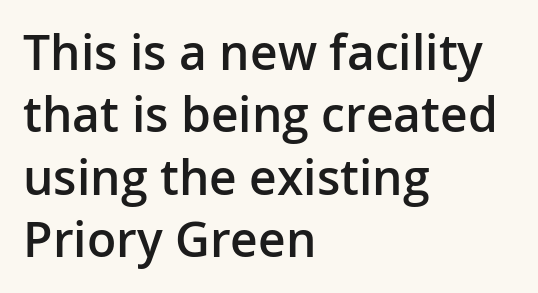
{"serif": "no", "italic": "no", "bold": "semi", "weight": "semibold", "width": "normal", "stroke_contrast": "low", "x_height": "medium", "monospaced": "no", "underline": "no", "align": "left", "line_spacing": "normal", "line_spacing_ratio": 1.3, "letter_spacing": "normal", "letter_spacing_em": 0.0, "glyph_px": 48}
